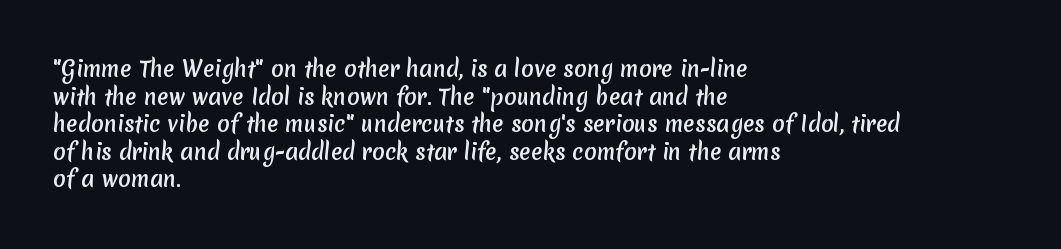
The image shows 21 px text type; set left-aligned, normal line spacing (1.31x), normal letter spacing, not underlined.
